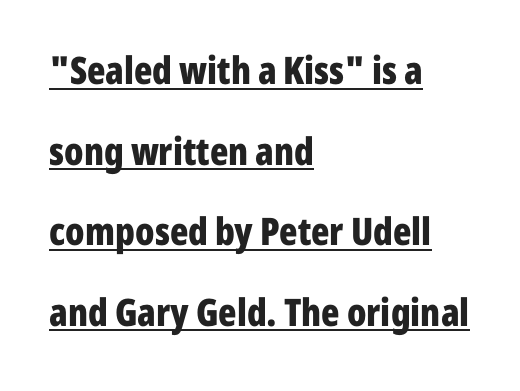
{"serif": "no", "italic": "no", "bold": "yes", "weight": "bold", "width": "condensed", "stroke_contrast": "low", "x_height": "medium", "monospaced": "no", "underline": "yes", "align": "left", "line_spacing": "loose", "line_spacing_ratio": 2.12, "letter_spacing": "normal", "letter_spacing_em": 0.0, "glyph_px": 38}
